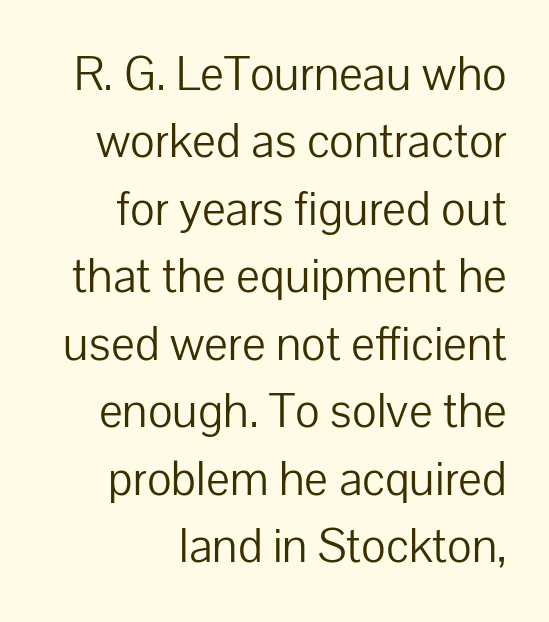
The image shows 50 px light sans-serif type, upright; set right-aligned, normal line spacing (1.35x), normal letter spacing, not underlined; low stroke contrast and a medium x-height.
